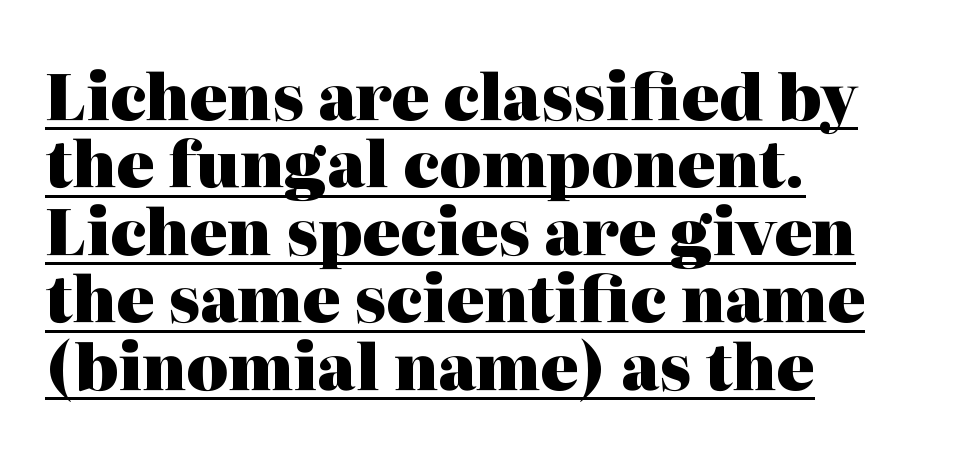
Here the designer chose a conventional face with non-uniform glyph widths. Quick note: interline space is minimal. The axis of the letterforms is exactly vertical. What decoration does the sample have? An underline. Strokes here are thick enough to call this a true bold.
